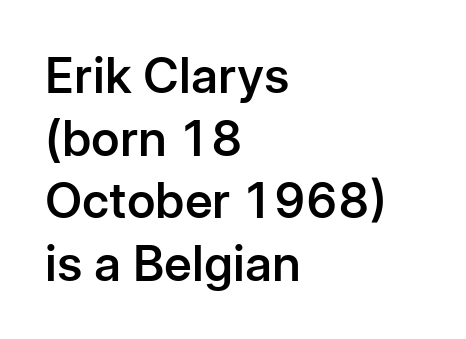
Font category for this specimen: sans-serif. Posture: straight, roman, zero tilt. Each glyph is drawn with semibold strokes, heavier than normal yet not fully bold. Each letter keeps its own natural width here, so spacing adapts to shape.
